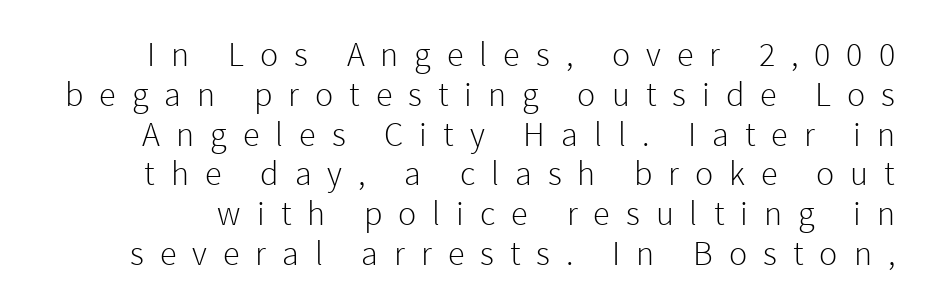
Q: Is the text bold? A: No.
Q: Is the text italic (slanted)? A: No, it is upright.
Q: Is the typeface a serif or a sans-serif typeface? A: Sans-serif.
Q: Is the text underlined? A: No.
Q: Is the spacing between letters normal or unusually wide? A: Unusually wide.
Q: Width (condensed, normal, or wide)? A: Normal.
Q: x-height? A: Medium.
Q: Monospaced? A: No.
